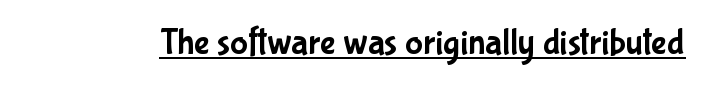
{"serif": "no", "italic": "no", "width": "condensed", "stroke_contrast": "low", "x_height": "medium", "monospaced": "no", "underline": "yes", "letter_spacing": "normal", "letter_spacing_em": 0.0, "glyph_px": 37}
